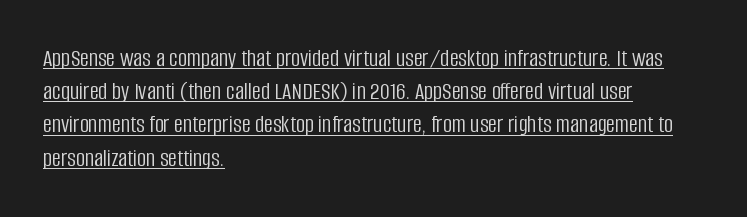
Q: Is the text bold? A: No.
Q: Is the text italic (slanted)? A: No, it is upright.
Q: Is the text underlined? A: Yes.
Q: How is the paragraph aligned? A: Left-aligned.
Q: Is the spacing between letters normal or unusually wide? A: Normal.
Q: Is the spacing between lines tight, normal or loose? A: Normal.
